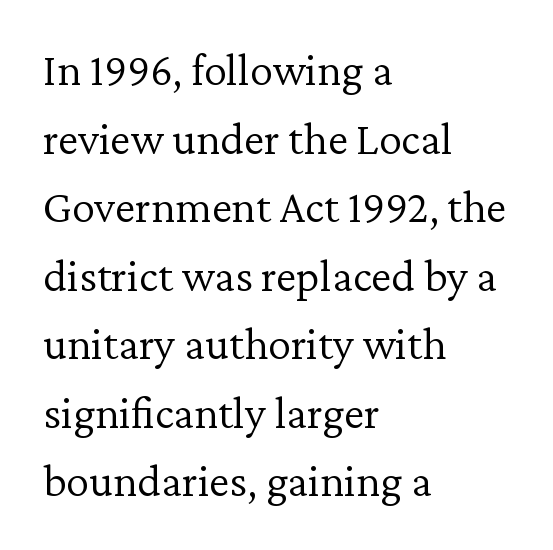
{"serif": "yes", "italic": "no", "bold": "no", "weight": "light", "width": "normal", "stroke_contrast": "low", "x_height": "medium", "monospaced": "no", "underline": "no", "align": "left", "line_spacing": "normal", "line_spacing_ratio": 1.49, "letter_spacing": "normal", "letter_spacing_em": 0.0, "glyph_px": 46}
